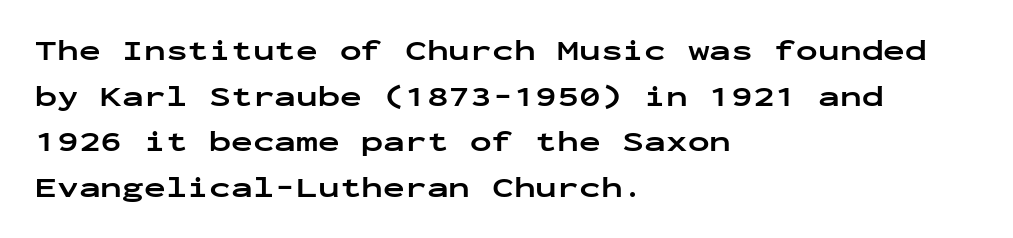
Posture: straight, roman, zero tilt. Leading matches the norm, producing a regular column. The letters march in equal steps, a hallmark of fixed-pitch type. The sample has been set heavy, in full bold. The glyphs are unaccompanied by any horizontal stroke below them.
